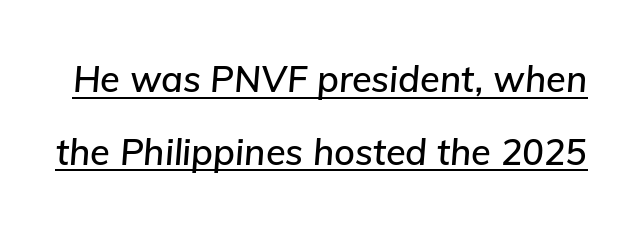
In terms of letterspacing, this is plain default setting. These characters rest on top of a visible drawn line. This sample has the flowing, uneven cadence of proportional lettering. The lines are spread far apart with generous leading. This is oblique type, the kind used for emphasis or titles.
